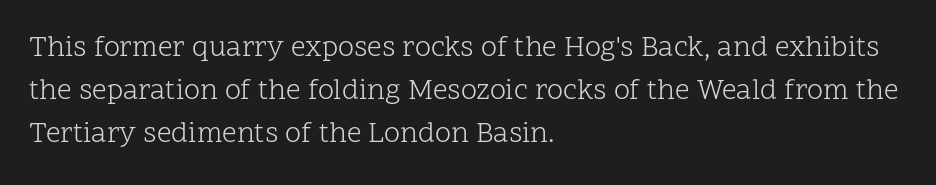
{"serif": "yes", "italic": "no", "bold": "no", "weight": "light", "width": "normal", "stroke_contrast": "low", "x_height": "medium", "monospaced": "no", "underline": "no", "align": "left", "line_spacing": "normal", "line_spacing_ratio": 1.48, "letter_spacing": "normal", "letter_spacing_em": 0.0, "glyph_px": 29}
